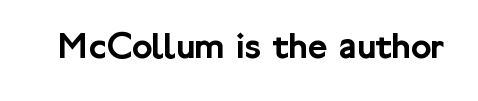
{"serif": "no", "italic": "no", "width": "normal", "stroke_contrast": "low", "x_height": "medium", "monospaced": "no", "underline": "no", "letter_spacing": "normal", "letter_spacing_em": 0.0, "glyph_px": 38}
